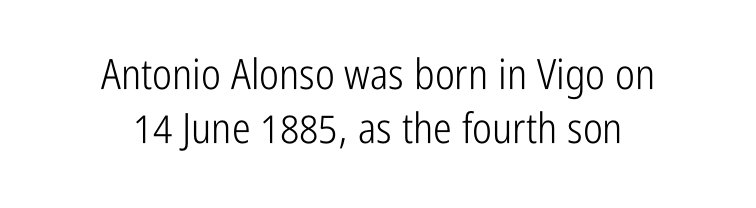
Q: Is the text bold? A: No.
Q: Is the text italic (slanted)? A: No, it is upright.
Q: Is the typeface a serif or a sans-serif typeface? A: Sans-serif.
Q: Is the text underlined? A: No.
Q: How is the paragraph aligned? A: Centered.
Q: Is the spacing between letters normal or unusually wide? A: Normal.
Q: Is the spacing between lines tight, normal or loose? A: Normal.
Q: Width (condensed, normal, or wide)? A: Condensed.
Q: Stroke contrast? A: Low.
Q: x-height? A: Medium.
Q: Monospaced? A: No.
